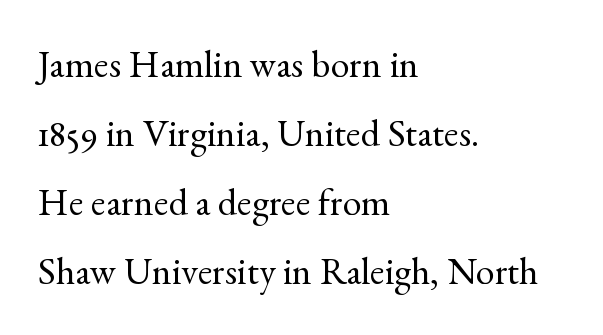
The image shows 38 px regular-weight serif type, upright; set left-aligned, line spacing 1.82x, normal letter spacing, not underlined; a small x-height.
